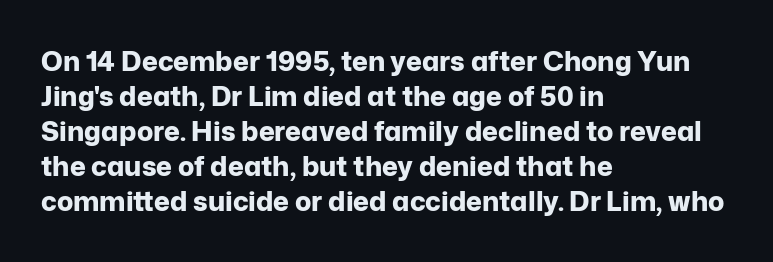
{"italic": "no", "bold": "yes", "underline": "no", "align": "left", "line_spacing": "normal", "line_spacing_ratio": 1.3, "letter_spacing": "normal", "letter_spacing_em": 0.0, "glyph_px": 27}
